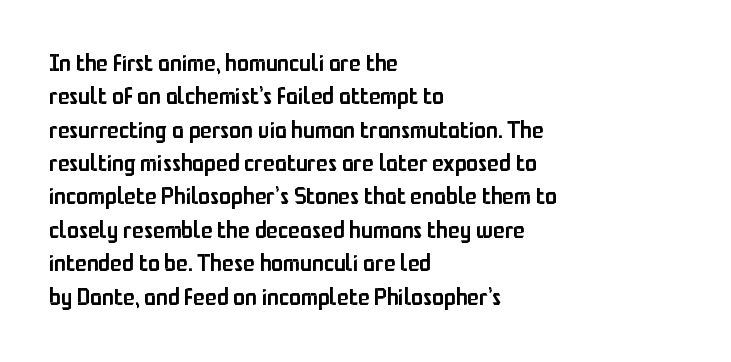
The image shows 24 px text type, upright; set left-aligned, normal line spacing (1.39x), normal letter spacing, not underlined.
